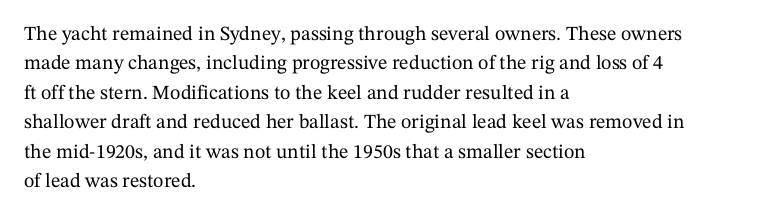
The image shows 20 px text type, upright; set left-aligned, normal line spacing (1.47x), normal letter spacing, not underlined.
